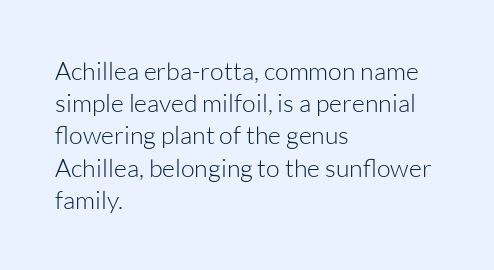
These lines keep a tight, regular rhythm from letter to letter. This sample is left-justified, so line endings fall wherever the words run out. The space between consecutive lines is moderate. Do the letters lean? They stand straight. The passage shown is not underscored anywhere. Stems and bowls with no extra thickness — not bold.
